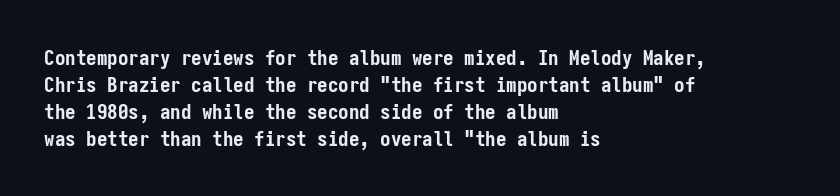
The image shows 21 px bold type, upright; set left-aligned, normal line spacing (1.28x), normal letter spacing, not underlined.
